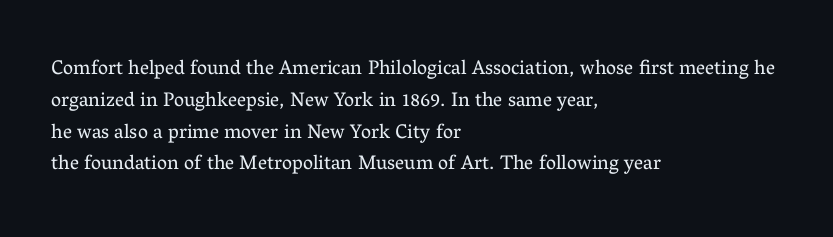
This is not heavy type; no bold has been used. Tracking here is standard; glyphs follow each other at the usual distance. Horizontal bands of white between lines are of average thickness. Underlining? Definitely not there. A student would call this left alignment; a typographer would say flush left, rag right.
